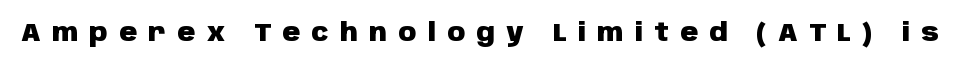
{"italic": "no", "bold": "yes", "underline": "no", "letter_spacing": "wide", "letter_spacing_em": 0.45, "glyph_px": 25}
